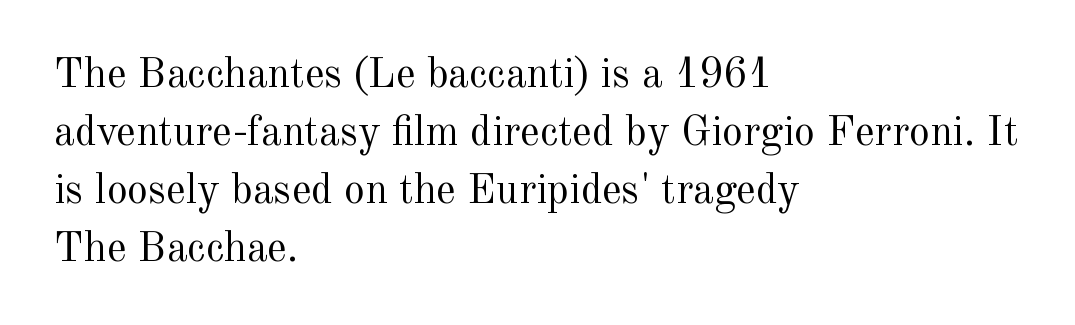
{"serif": "yes", "italic": "no", "bold": "no", "weight": "regular", "width": "normal", "x_height": "small", "monospaced": "no", "underline": "no", "align": "left", "line_spacing": "normal", "line_spacing_ratio": 1.38, "letter_spacing": "normal", "letter_spacing_em": 0.0, "glyph_px": 42}
